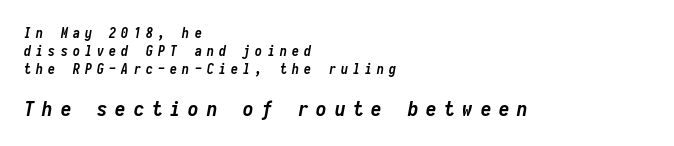
The image shows 21 px bold type, italic (leaning right); set left-aligned, normal line spacing (1.29x), unusually wide letter spacing (+0.37 em), not underlined; the second (bottom) block is 1.5x larger.
